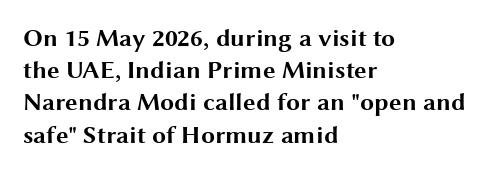
The image shows 25 px bold type, upright; set left-aligned, normal line spacing (1.29x), normal letter spacing, not underlined.
